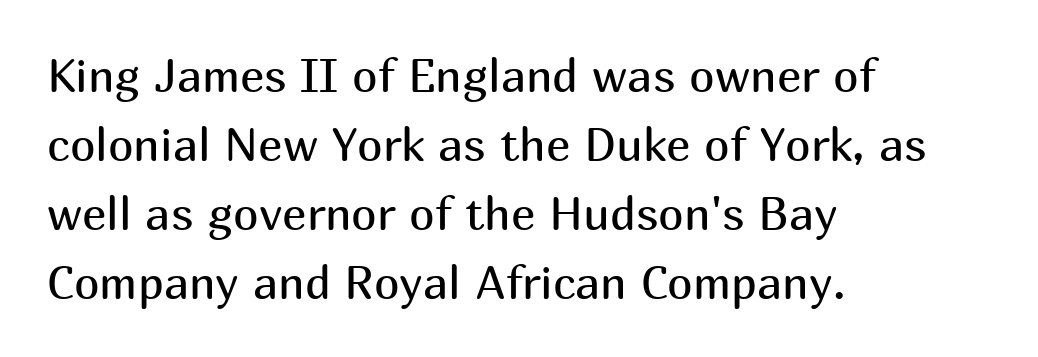
The paragraph has a hard left edge and a soft right edge. Successive baselines arrive at the customary interval. This is roman type, the default non-slanted kind. The area under the type is left untouched.
